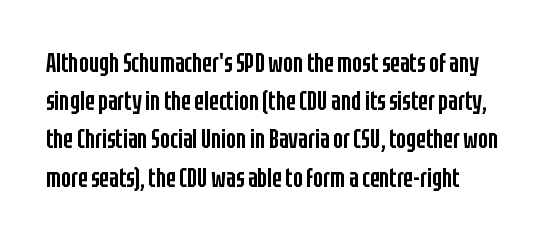
The image shows 26 px text type, upright; set left-aligned, normal line spacing (1.47x), normal letter spacing, not underlined.
